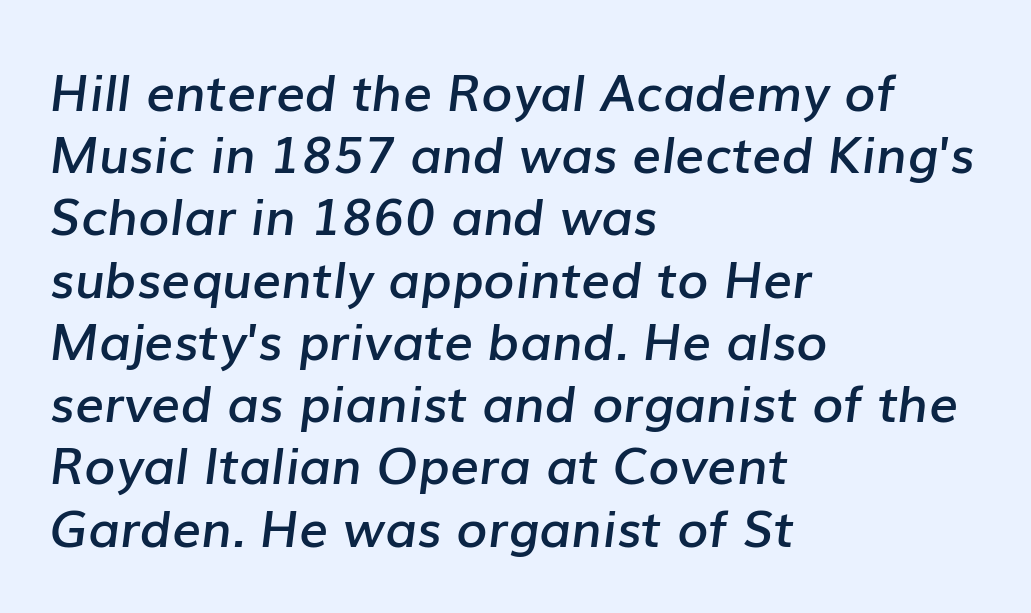
{"italic": "yes", "lean": "right", "slant_degrees": 7, "bold": "semi", "weight": "semibold", "width": "normal", "stroke_contrast": "low", "x_height": "medium", "monospaced": "no", "underline": "no", "align": "left", "line_spacing_ratio": 1.22, "letter_spacing": "normal", "letter_spacing_em": 0.0, "glyph_px": 51}
